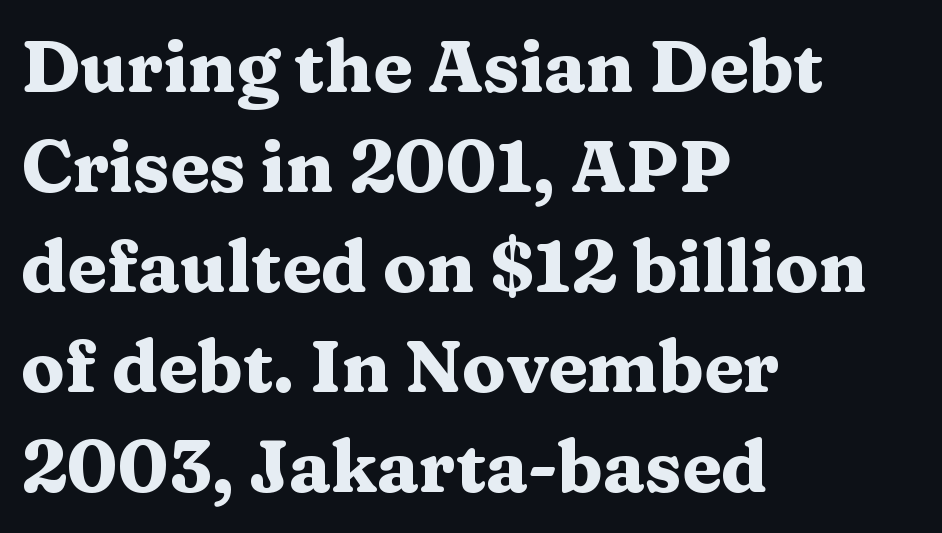
The image shows 72 px heavy, wide serif type, upright; set left-aligned, normal line spacing (1.39x), normal letter spacing, not underlined; medium stroke contrast and a medium x-height.
